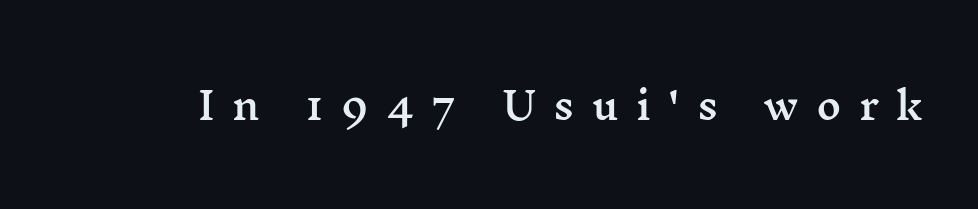
Q: Is the text italic (slanted)? A: No, it is upright.
Q: Is the typeface a serif or a sans-serif typeface? A: Serif.
Q: Is the text underlined? A: No.
Q: Is the spacing between letters normal or unusually wide? A: Unusually wide.
Q: Width (condensed, normal, or wide)? A: Wide.
Q: Stroke contrast? A: Medium.
Q: x-height? A: Medium.
Q: Monospaced? A: No.
